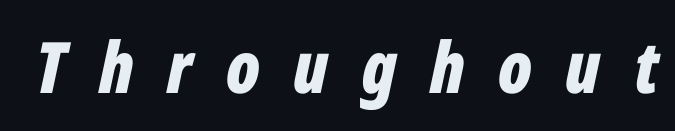
The image shows 71 px bold, condensed type, italic (leaning right); set unusually wide letter spacing (+0.47 em), not underlined; low stroke contrast and a medium x-height.
